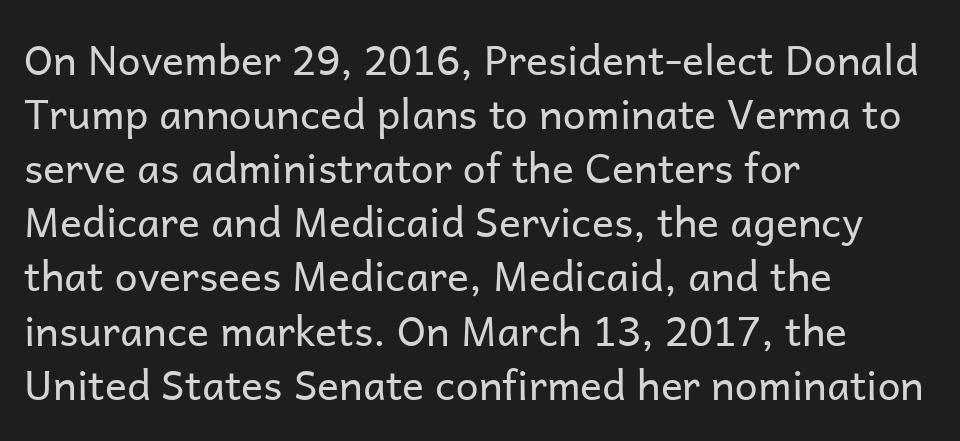
{"serif": "no", "italic": "no", "bold": "no", "weight": "regular", "width": "normal", "stroke_contrast": "low", "x_height": "medium", "monospaced": "no", "underline": "no", "align": "left", "line_spacing": "normal", "line_spacing_ratio": 1.32, "letter_spacing": "normal", "letter_spacing_em": 0.0, "glyph_px": 41}
